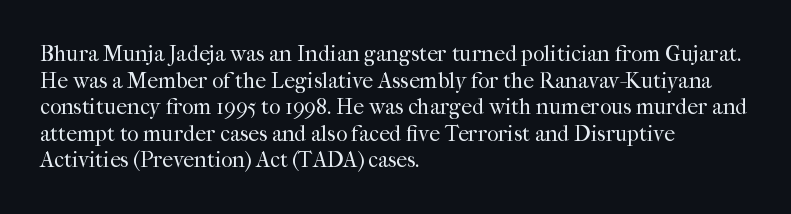
The face used here is rendered with its standard letterfit. The rag falls on the right side of this text block. The typeface has the unassuming heft of standard copy or less. Italic: no, the glyphs are upright roman.
